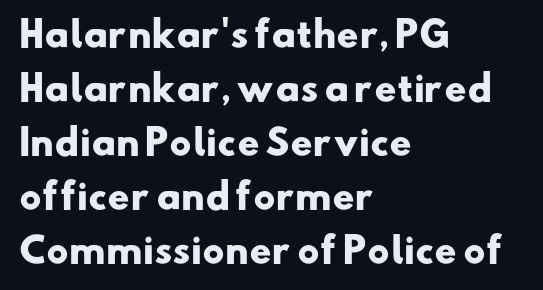
The image shows 34 px heavy, wide sans-serif type; set left-aligned, normal line spacing (1.59x), normal letter spacing, not underlined; low stroke contrast and a small x-height.
